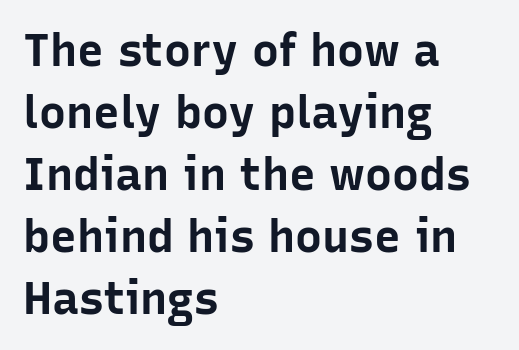
The image shows 45 px bold sans-serif type, upright; set left-aligned, normal line spacing (1.38x), normal letter spacing, not underlined; low stroke contrast and a medium x-height.
